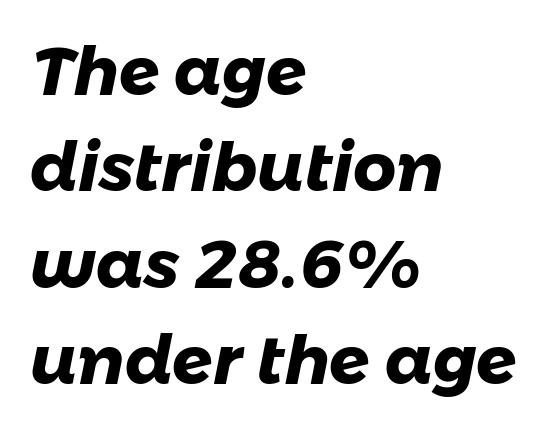
The zone under the glyphs is completely vacant. A typesetter would call this proportional, since set widths differ per character. Left-aligned paragraph, ragged on the right. Stroke terminals: plain, sans-serif.
